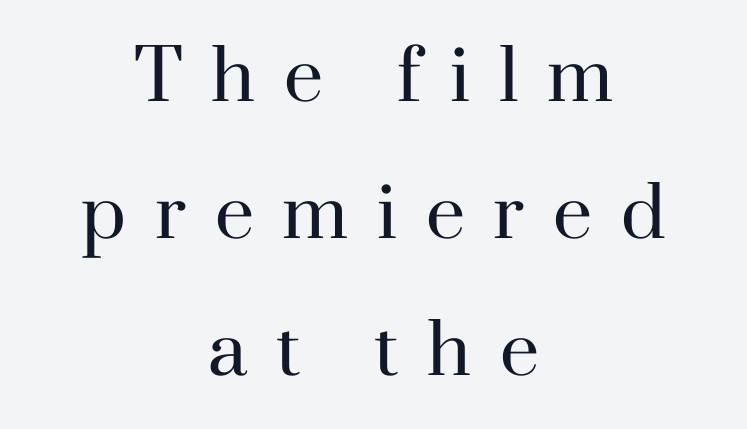
Q: Is the text bold? A: No.
Q: Is the text italic (slanted)? A: No, it is upright.
Q: Is the typeface a serif or a sans-serif typeface? A: Serif.
Q: Is the text underlined? A: No.
Q: How is the paragraph aligned? A: Centered.
Q: Is the spacing between letters normal or unusually wide? A: Unusually wide.
Q: Is the spacing between lines tight, normal or loose? A: Loose.
Q: Width (condensed, normal, or wide)? A: Normal.
Q: Stroke contrast? A: High.
Q: x-height? A: Small.
Q: Monospaced? A: No.
